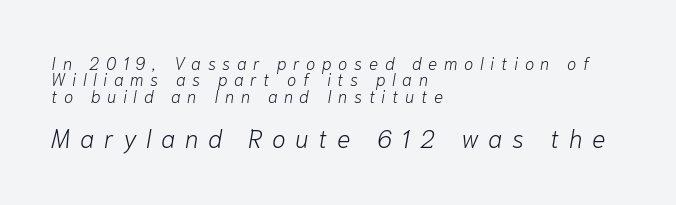
The image shows 25 px text type, italic (leaning right); set left-aligned, tight line spacing (0.97x), unusually wide letter spacing (+0.39 em), not underlined; the second (bottom) block is 1.47x larger.
